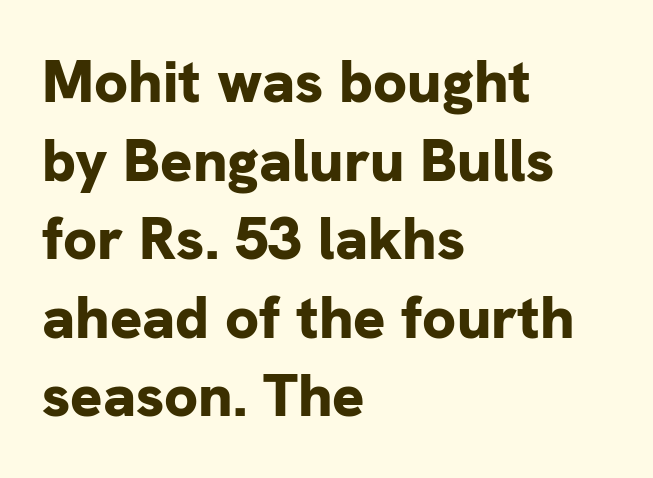
This is the regular roman posture of the typeface. Is the letter spacing exaggerated? No — it looks like the ordinary default. Regarding leading, the lines here are spaced in the standard way. Does the weight exceed regular? Yes, all the way to bold. Decoration check: the copy has no underline. To sum up the face: it is a sans, with no serifs.
